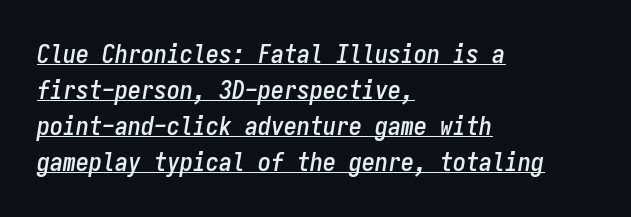
The image shows 26 px text type, italic (leaning right); set left-aligned, normal line spacing (1.39x), normal letter spacing, underlined.
